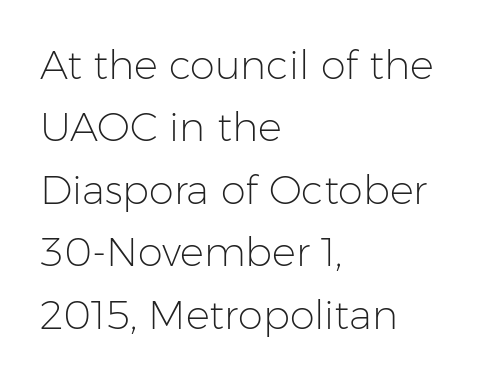
The image shows 40 px light sans-serif type, upright; set left-aligned, normal line spacing (1.56x), normal letter spacing, not underlined; low stroke contrast and a medium x-height.
